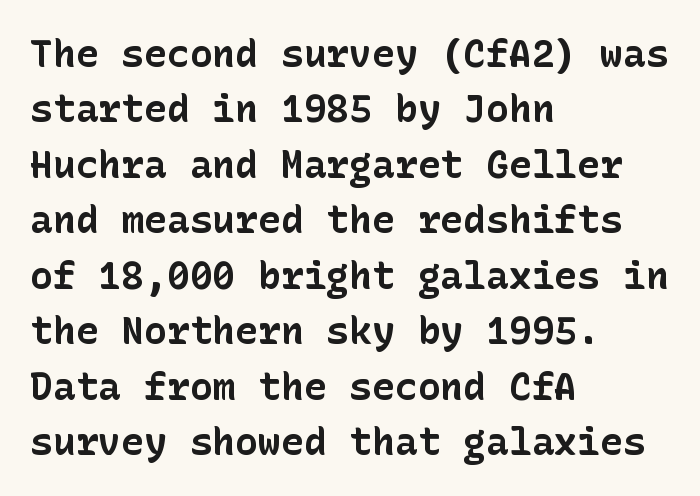
Each new line begins a customary step beneath the previous one. A typesetter would mark this as roman, not italic. A student would call this left alignment; a typographer would say flush left, rag right. The horizontal fit of the characters is conventional and even. Each row of text sits above clean, open space. The passage shown is emphatically bold.
